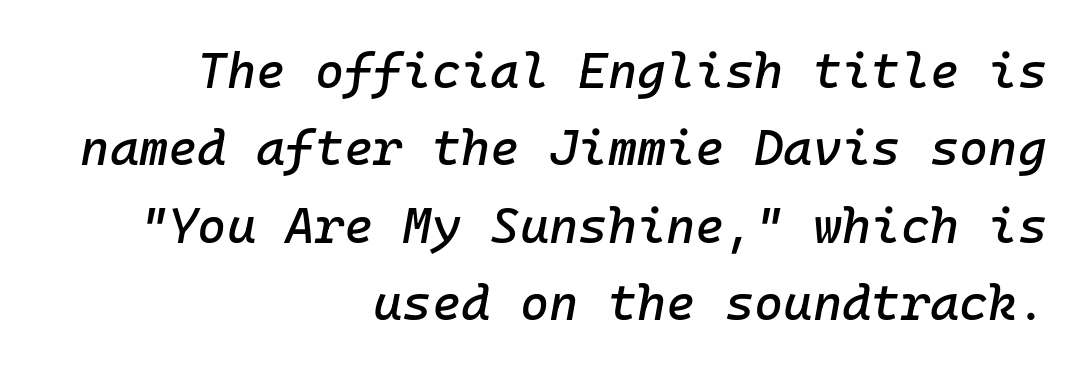
Horizontal alignment here is rightward, an uncommon choice for prose. Tall strokes in this sample are angled rather than plumb. What stands out about the letter spacing? Nothing — it is the standard amount. Descenders hang freely into open space.
